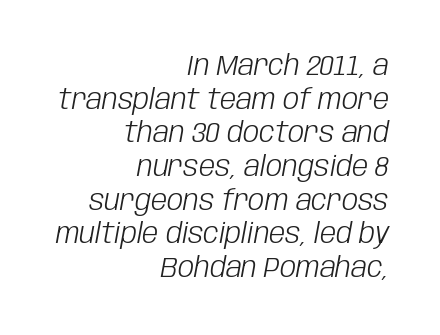
{"italic": "yes", "lean": "right", "slant_degrees": 10, "bold": "no", "weight": "light", "width": "condensed", "stroke_contrast": "low", "x_height": "large", "monospaced": "no", "underline": "no", "align": "right", "line_spacing_ratio": 1.16, "letter_spacing": "normal", "letter_spacing_em": 0.0, "glyph_px": 29}
